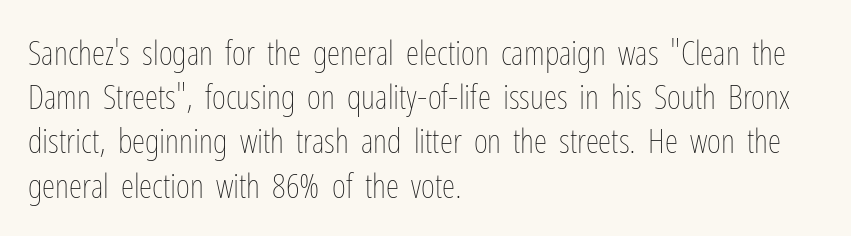
Q: Is the text bold? A: No.
Q: Is the text italic (slanted)? A: No, it is upright.
Q: Is the text underlined? A: No.
Q: How is the paragraph aligned? A: Left-aligned.
Q: Is the spacing between letters normal or unusually wide? A: Normal.
Q: Is the spacing between lines tight, normal or loose? A: Normal.
Q: Width (condensed, normal, or wide)? A: Condensed.
Q: Stroke contrast? A: Low.
Q: x-height? A: Medium.
Q: Monospaced? A: No.
